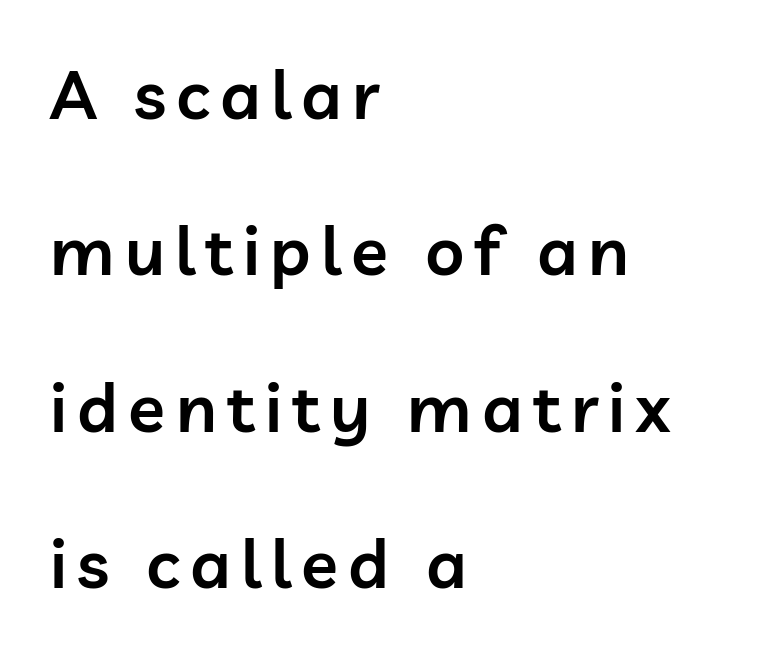
A typesetter would call this proportional, since set widths differ per character. No feet cap the strokes, marking this as sans-serif type. The setting favours the left margin, as ordinary paragraphs usually do. Characters remain perfectly vertical along every line. Honestly, there is no underline to notice here at all. Leading is clearly above the norm, producing a sparse column.
